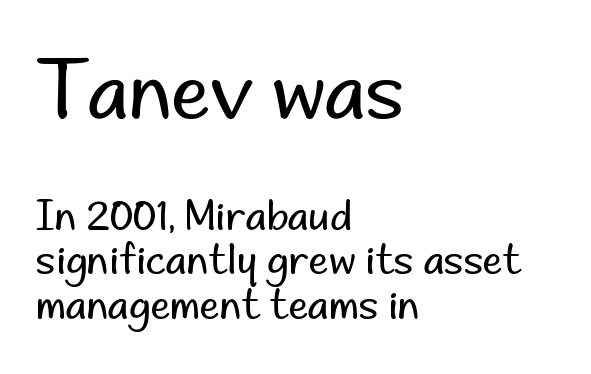
The image shows 79 px regular-weight sans-serif type, upright; set left-aligned, tight line spacing (1.12x), normal letter spacing, not underlined; the first (top) block is 1.98x larger; low stroke contrast and a small x-height.
